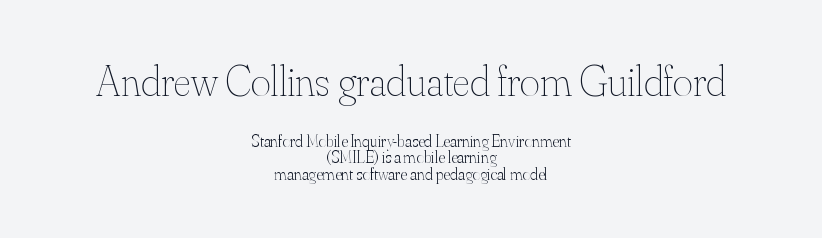
The image shows 43 px thin type, upright; set centered, tight line spacing (0.98x), normal letter spacing, not underlined; the first (top) block is 2.53x larger; medium stroke contrast and a small x-height.
